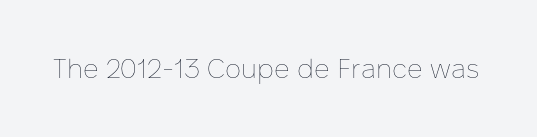
{"italic": "no", "bold": "no", "underline": "no", "letter_spacing": "normal", "letter_spacing_em": 0.0, "glyph_px": 27}
